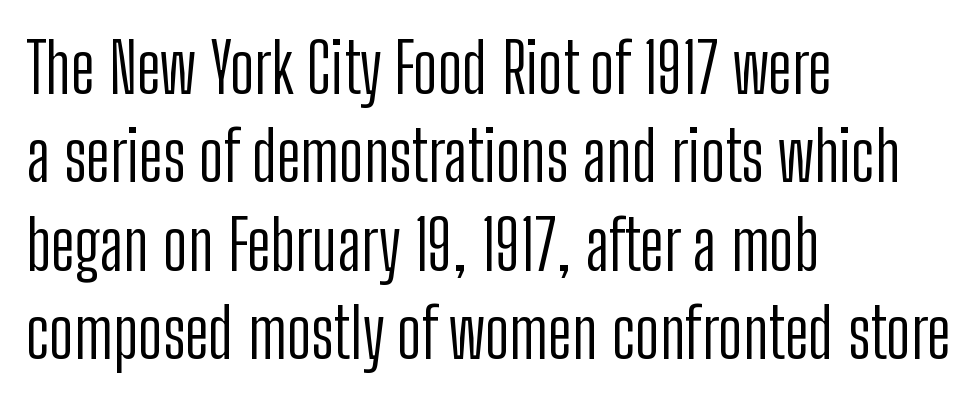
Q: Is the text bold? A: No.
Q: Is the text italic (slanted)? A: No, it is upright.
Q: Is the typeface a serif or a sans-serif typeface? A: Sans-serif.
Q: Is the text underlined? A: No.
Q: How is the paragraph aligned? A: Left-aligned.
Q: Is the spacing between letters normal or unusually wide? A: Normal.
Q: Is the spacing between lines tight, normal or loose? A: Normal.
Q: Width (condensed, normal, or wide)? A: Condensed.
Q: Stroke contrast? A: Low.
Q: x-height? A: Medium.
Q: Monospaced? A: No.
